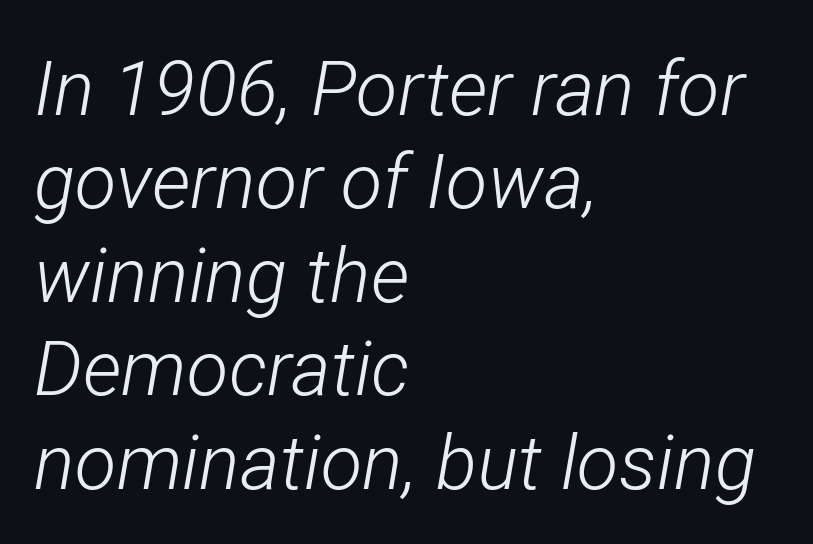
You could not count columns in this text — the font is proportionally spaced. The words here are not underlined. Observe the lean: these are italic letterforms. Each line starts at the same left margin while the right side varies.
